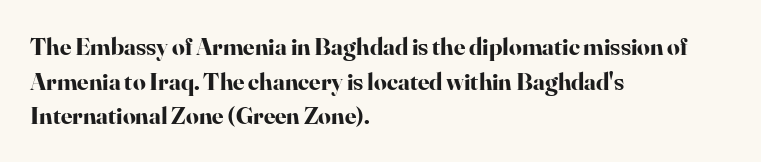
Q: Is the text bold? A: Yes.
Q: Is the text italic (slanted)? A: No, it is upright.
Q: Is the text underlined? A: No.
Q: How is the paragraph aligned? A: Left-aligned.
Q: Is the spacing between letters normal or unusually wide? A: Normal.
Q: Is the spacing between lines tight, normal or loose? A: Normal.
